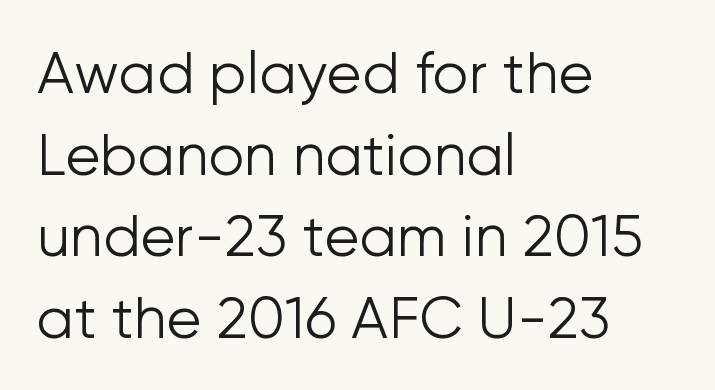
{"serif": "no", "italic": "no", "bold": "no", "weight": "light", "width": "normal", "stroke_contrast": "low", "x_height": "medium", "monospaced": "no", "underline": "no", "align": "left", "line_spacing": "normal", "line_spacing_ratio": 1.43, "letter_spacing": "normal", "letter_spacing_em": 0.0, "glyph_px": 57}
